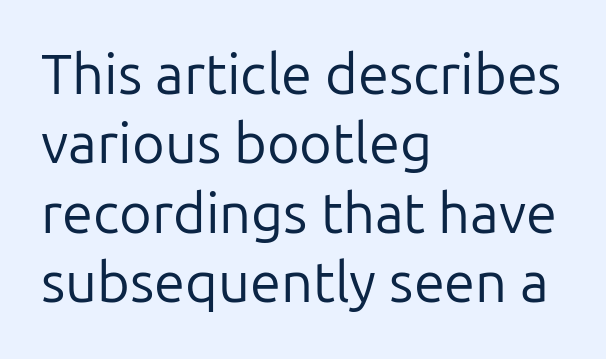
{"serif": "no", "italic": "no", "bold": "no", "weight": "regular", "width": "normal", "stroke_contrast": "low", "x_height": "medium", "monospaced": "no", "underline": "no", "align": "left", "line_spacing_ratio": 1.24, "letter_spacing": "normal", "letter_spacing_em": 0.0, "glyph_px": 56}
